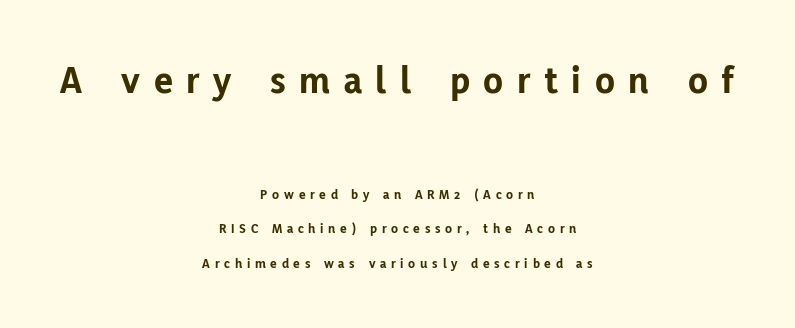
Q: Is the text bold? A: Yes.
Q: Is the text italic (slanted)? A: No, it is upright.
Q: Is the typeface a serif or a sans-serif typeface? A: Sans-serif.
Q: Is the text underlined? A: No.
Q: How is the paragraph aligned? A: Centered.
Q: Is the spacing between letters normal or unusually wide? A: Unusually wide.
Q: Is the spacing between lines tight, normal or loose? A: Loose.
Q: Which block of text is set in a larger size, the first (top) or the second (bottom)? A: The first (top) one.
Q: Width (condensed, normal, or wide)? A: Normal.
Q: Stroke contrast? A: Low.
Q: x-height? A: Medium.
Q: Monospaced? A: No.
